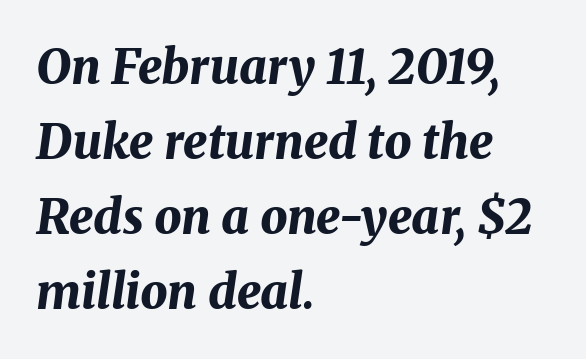
{"italic": "yes", "lean": "right", "slant_degrees": 8, "bold": "yes", "weight": "bold", "width": "normal", "stroke_contrast": "medium", "x_height": "medium", "monospaced": "no", "underline": "no", "align": "left", "line_spacing": "normal", "line_spacing_ratio": 1.56, "letter_spacing": "normal", "letter_spacing_em": 0.0, "glyph_px": 48}
